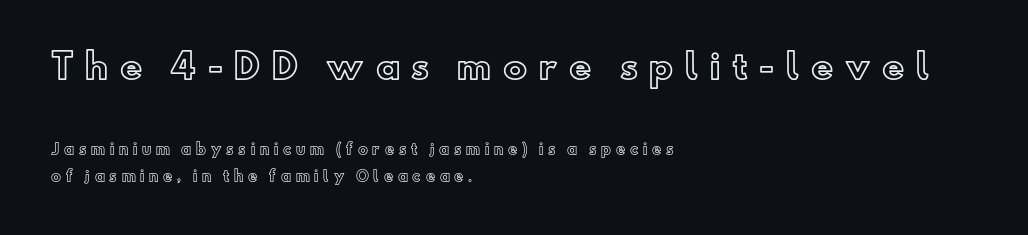
The image shows 34 px text type, upright; set left-aligned, line spacing 1.89x, unusually wide letter spacing (+0.34 em), not underlined; the first (top) block is 2.43x larger; a small x-height.
